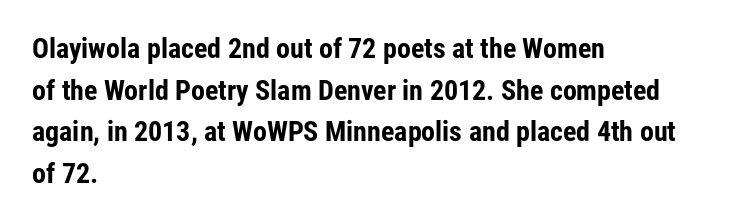
{"serif": "no", "italic": "no", "bold": "yes", "weight": "bold", "width": "condensed", "stroke_contrast": "low", "x_height": "medium", "monospaced": "no", "underline": "no", "align": "left", "line_spacing": "normal", "line_spacing_ratio": 1.49, "letter_spacing": "normal", "letter_spacing_em": 0.0, "glyph_px": 28}
